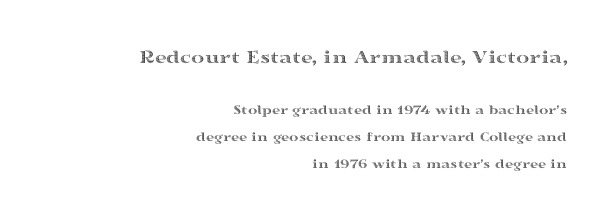
Q: Is the text italic (slanted)? A: No, it is upright.
Q: Is the text underlined? A: No.
Q: How is the paragraph aligned? A: Right-aligned.
Q: Is the spacing between letters normal or unusually wide? A: Normal.
Q: Is the spacing between lines tight, normal or loose? A: Loose.
Q: Which block of text is set in a larger size, the first (top) or the second (bottom)? A: The first (top) one.
